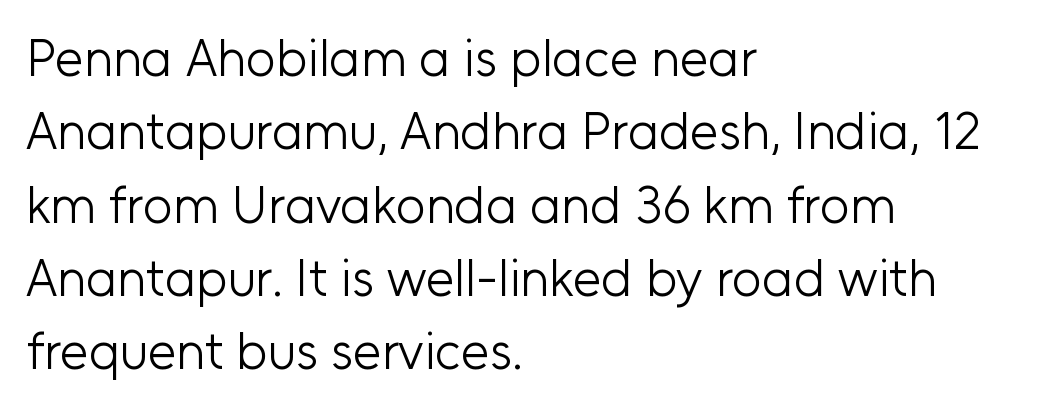
The image shows 52 px light sans-serif type, upright; set left-aligned, normal line spacing (1.41x), normal letter spacing, not underlined; low stroke contrast and a medium x-height.
